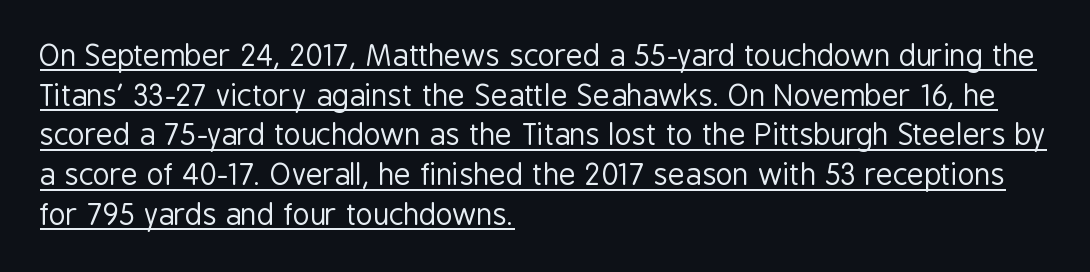
The image shows 29 px regular-weight, condensed sans-serif type, upright; set left-aligned, normal line spacing (1.37x), normal letter spacing, underlined; low stroke contrast and a medium x-height.
